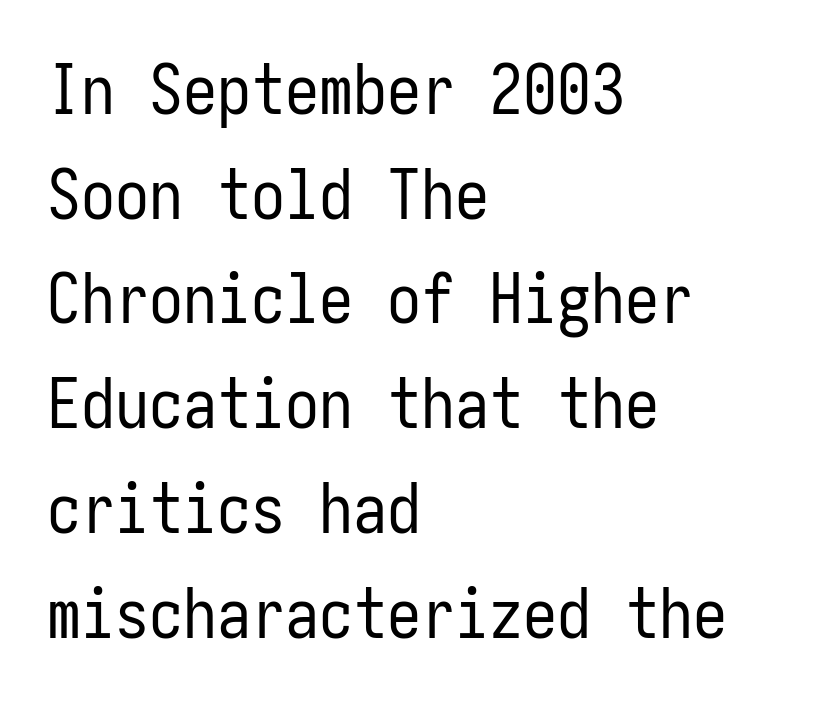
The face looks like a standard text weight, possibly lighter. Italic? Not at all — the glyphs are vertical. Letter spacing: default. The glyphs are unaccompanied by any horizontal stroke below them. Stroke terminals: plain, sans-serif.
